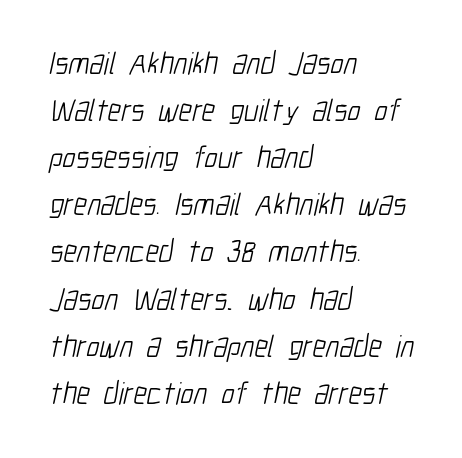
The image shows 31 px light, condensed sans-serif type; set left-aligned, normal line spacing (1.52x), normal letter spacing, not underlined; low stroke contrast and a medium x-height.
